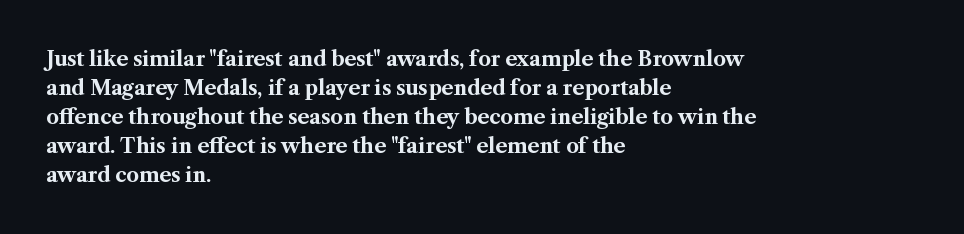
Q: Is the text bold? A: Yes.
Q: Is the text italic (slanted)? A: No, it is upright.
Q: Is the text underlined? A: No.
Q: How is the paragraph aligned? A: Left-aligned.
Q: Is the spacing between letters normal or unusually wide? A: Normal.
Q: Is the spacing between lines tight, normal or loose? A: Normal.
